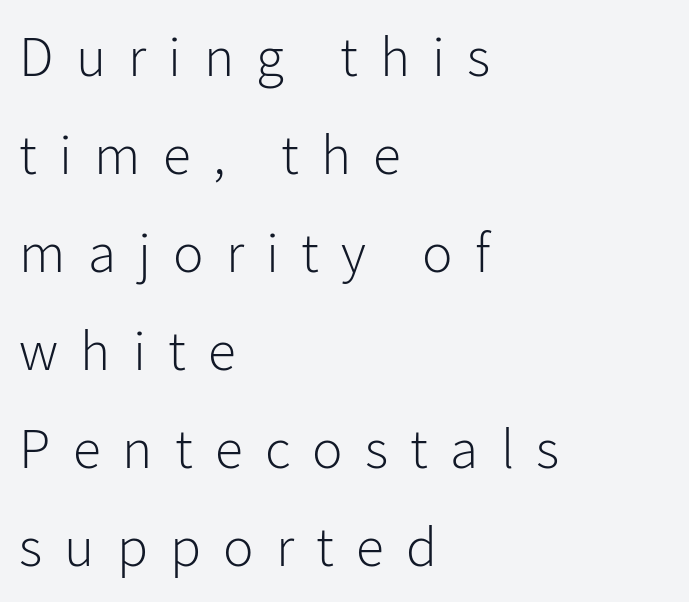
Students, note that the glyphs here are deliberately spaced far apart. The characters are drawn with everyday or finer stroke widths. Each letter keeps its own natural width here, so spacing adapts to shape. Each row of text sits above clean, open space. The rag falls on the right side of this text block. Upright lettering throughout.
